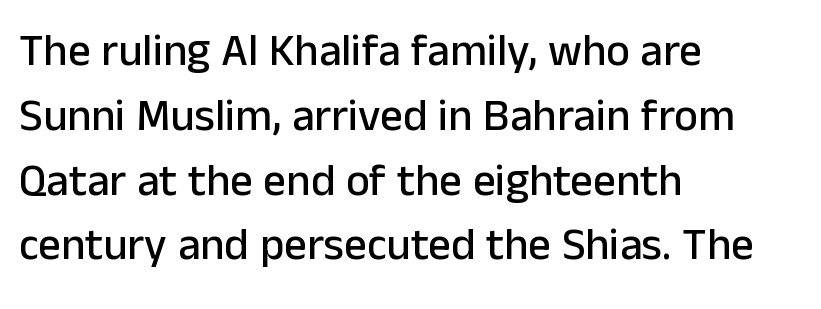
The image shows 45 px sans-serif type, upright; set left-aligned, normal line spacing (1.44x), normal letter spacing, not underlined; low stroke contrast and a medium x-height.
